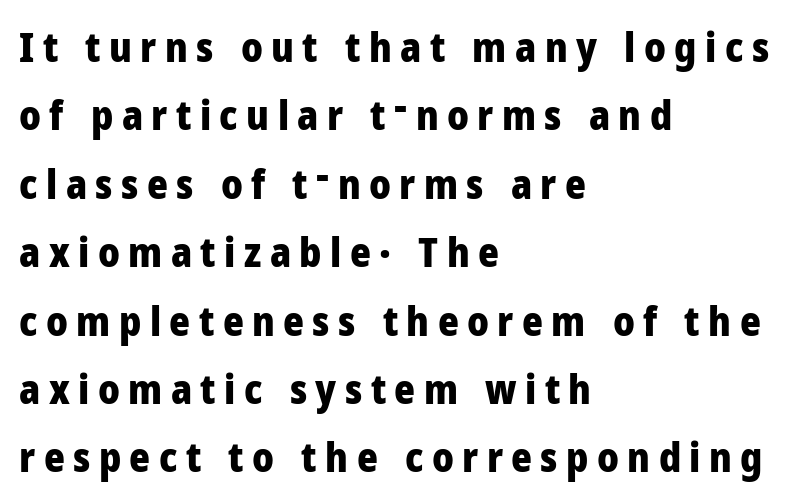
{"serif": "no", "italic": "no", "bold": "yes", "weight": "heavy", "width": "normal", "stroke_contrast": "low", "x_height": "medium", "monospaced": "no", "underline": "no", "align": "left", "line_spacing_ratio": 1.71, "letter_spacing": "wide", "letter_spacing_em": 0.21, "glyph_px": 40}
